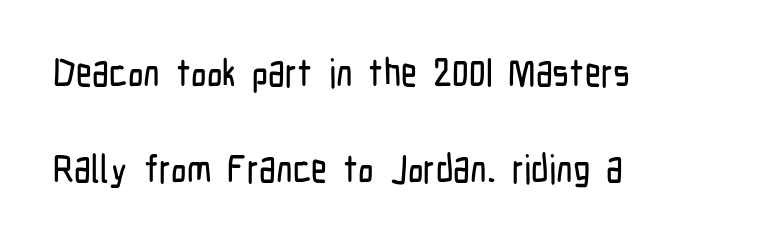
Rule under the text: the space is simply empty. Visually the block forms a straight wall on the left and a jagged coastline on the right. You could not count columns in this text — the font is proportionally spaced. How are the letters spaced? Ordinarily, with no added tracking. A typesetter would mark this as roman, not italic.
